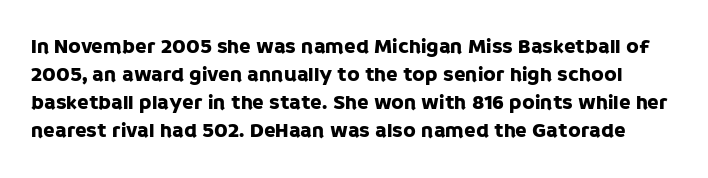
The image shows 21 px text type, upright; set normal line spacing (1.34x), normal letter spacing, not underlined.
